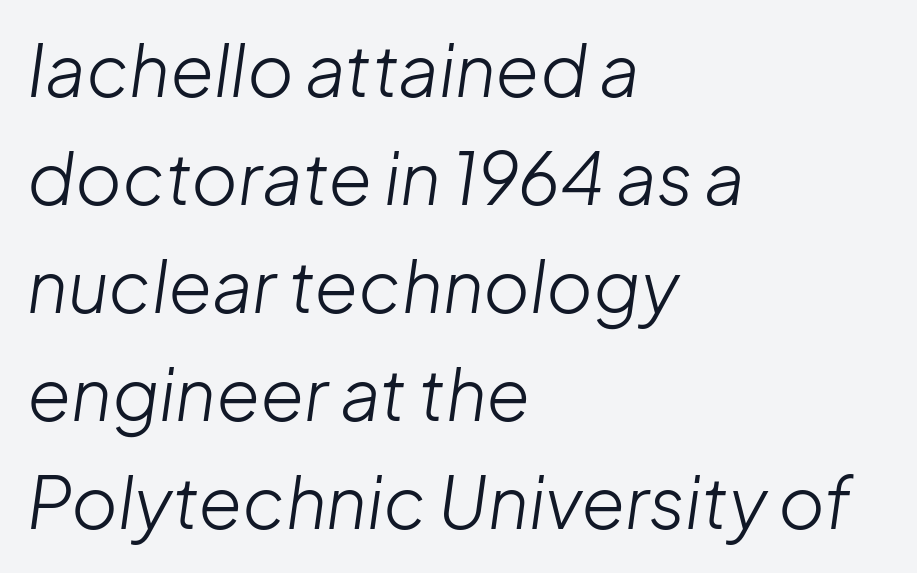
{"italic": "yes", "lean": "right", "slant_degrees": 8, "bold": "no", "weight": "light", "width": "normal", "stroke_contrast": "low", "x_height": "medium", "monospaced": "no", "underline": "no", "align": "left", "line_spacing": "normal", "line_spacing_ratio": 1.52, "letter_spacing": "normal", "letter_spacing_em": 0.0, "glyph_px": 71}
